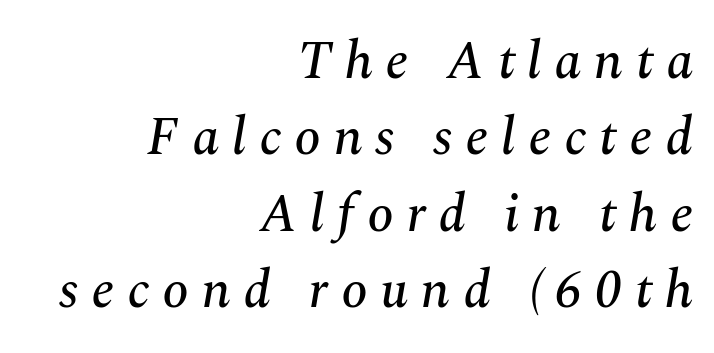
{"serif": "yes", "italic": "yes", "lean": "right", "slant_degrees": 10, "width": "normal", "stroke_contrast": "medium", "x_height": "medium", "monospaced": "no", "underline": "no", "align": "right", "line_spacing": "normal", "line_spacing_ratio": 1.44, "letter_spacing": "wide", "letter_spacing_em": 0.24, "glyph_px": 53}
